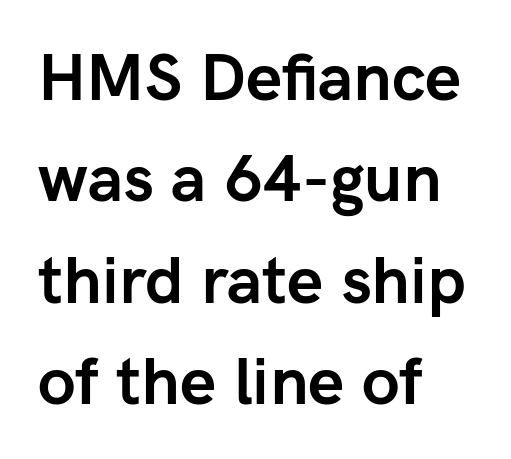
Q: Is the text bold? A: Yes.
Q: Is the text italic (slanted)? A: No, it is upright.
Q: Is the typeface a serif or a sans-serif typeface? A: Sans-serif.
Q: Is the text underlined? A: No.
Q: How is the paragraph aligned? A: Left-aligned.
Q: Is the spacing between letters normal or unusually wide? A: Normal.
Q: Is the spacing between lines tight, normal or loose? A: Normal.
Q: Width (condensed, normal, or wide)? A: Normal.
Q: Stroke contrast? A: Low.
Q: x-height? A: Medium.
Q: Monospaced? A: No.
